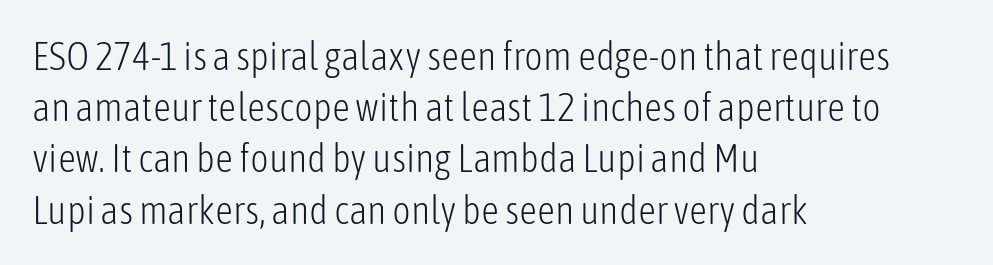
The image shows 40 px light, condensed sans-serif type, upright; set left-aligned, normal line spacing (1.28x), normal letter spacing, not underlined; low stroke contrast and a medium x-height.
